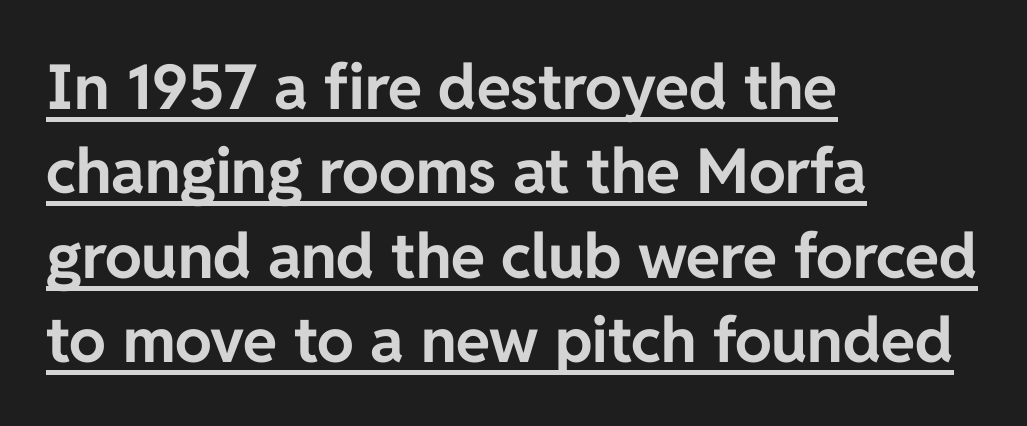
Q: Is the text bold? A: Yes.
Q: Is the text italic (slanted)? A: No, it is upright.
Q: Is the typeface a serif or a sans-serif typeface? A: Sans-serif.
Q: Is the text underlined? A: Yes.
Q: How is the paragraph aligned? A: Left-aligned.
Q: Is the spacing between letters normal or unusually wide? A: Normal.
Q: Is the spacing between lines tight, normal or loose? A: Normal.
Q: Width (condensed, normal, or wide)? A: Normal.
Q: Stroke contrast? A: Low.
Q: x-height? A: Medium.
Q: Monospaced? A: No.
